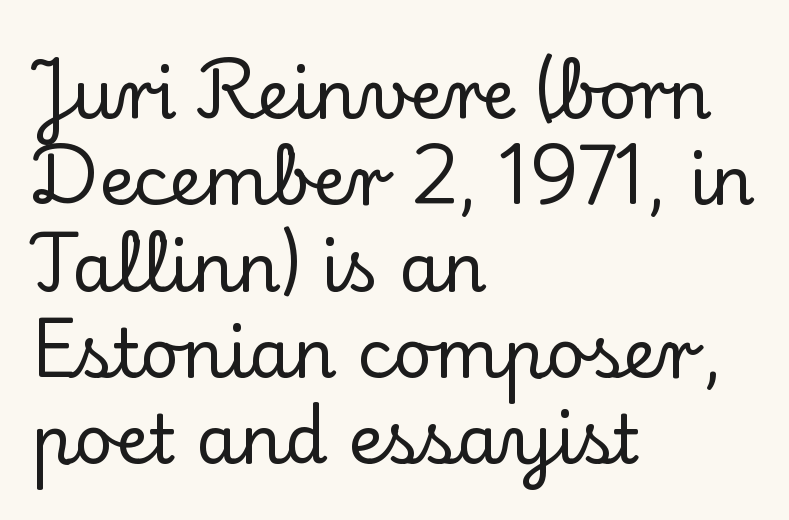
Q: Is the text italic (slanted)? A: No, it is upright.
Q: Is the typeface a serif or a sans-serif typeface? A: Serif.
Q: Is the text underlined? A: No.
Q: How is the paragraph aligned? A: Left-aligned.
Q: Is the spacing between letters normal or unusually wide? A: Normal.
Q: Is the spacing between lines tight, normal or loose? A: Normal.
Q: Width (condensed, normal, or wide)? A: Normal.
Q: Stroke contrast? A: Low.
Q: x-height? A: Small.
Q: Monospaced? A: No.
